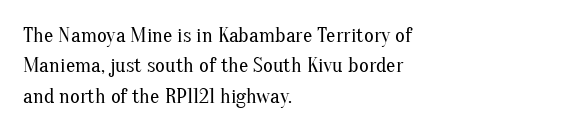
The image shows 21 px text type, upright; set left-aligned, normal line spacing (1.45x), normal letter spacing, not underlined.
